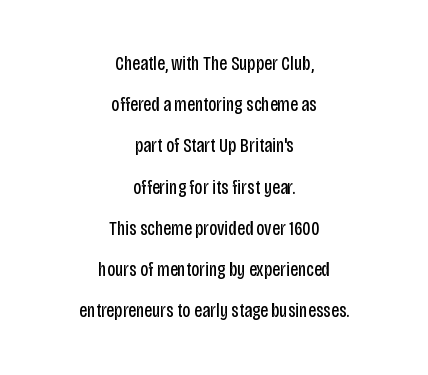
Q: Is the text bold? A: No.
Q: Is the text italic (slanted)? A: No, it is upright.
Q: Is the text underlined? A: No.
Q: How is the paragraph aligned? A: Centered.
Q: Is the spacing between letters normal or unusually wide? A: Normal.
Q: Is the spacing between lines tight, normal or loose? A: Loose.
